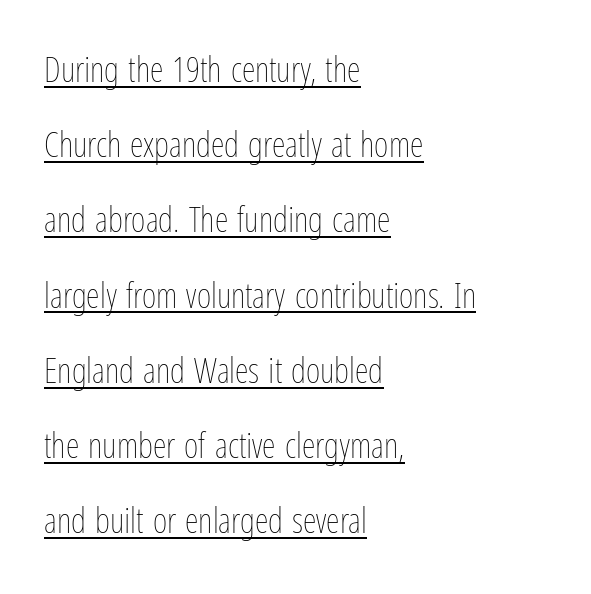
Q: Is the text bold? A: No.
Q: Is the text italic (slanted)? A: No, it is upright.
Q: Is the text underlined? A: Yes.
Q: How is the paragraph aligned? A: Left-aligned.
Q: Is the spacing between letters normal or unusually wide? A: Normal.
Q: Is the spacing between lines tight, normal or loose? A: Loose.
Q: Width (condensed, normal, or wide)? A: Condensed.
Q: Stroke contrast? A: Low.
Q: x-height? A: Medium.
Q: Monospaced? A: No.
